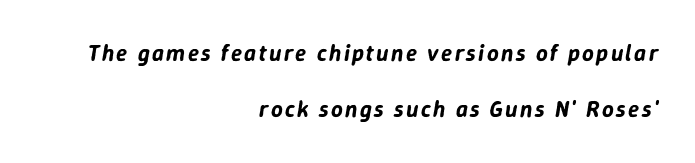
The image shows 23 px text type, italic (leaning right); set right-aligned, loose line spacing (2.44x), not underlined.
